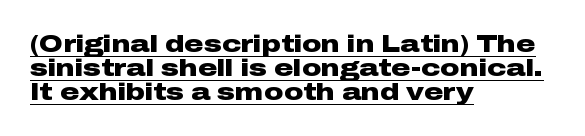
The face used here is rendered with its standard letterfit. A rule runs beneath these lines of type. What's the leading like? Squeezed, with rows nearly overlapping. On the weight axis this lands at bold, roughly 700. Every stem runs plumb, perpendicular to the baseline. Left-aligned paragraph, ragged on the right.
